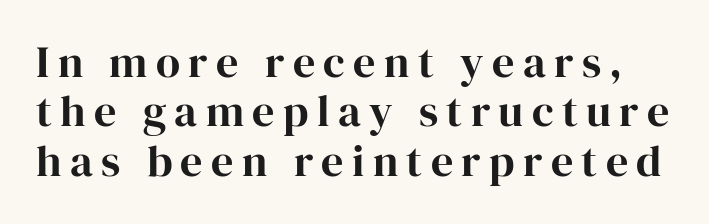
The image shows 44 px serif type, upright; set tight line spacing (1.12x), not underlined; high stroke contrast and a medium x-height.
